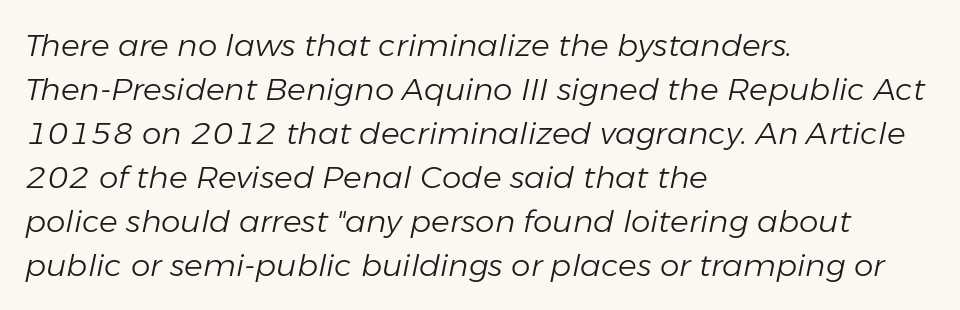
Leftover space on each line is placed entirely after the last word. Clear beneath every line of the passage. Stroke mass is kept to a normal reading level or below. Vertically, the passage feels balanced, rows spaced as you'd expect.
